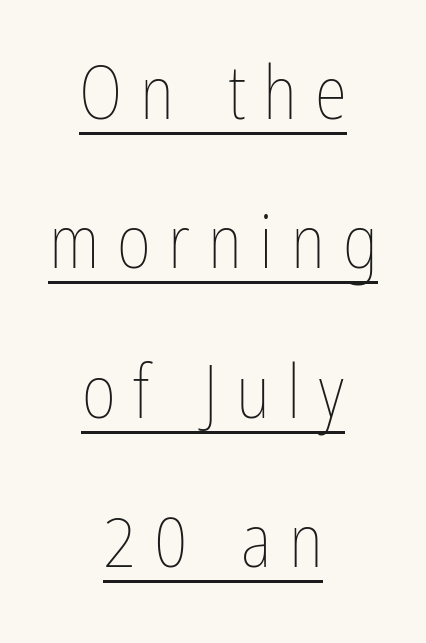
The image shows 74 px thin, condensed type, upright; set centered, loose line spacing (2.02x), unusually wide letter spacing (+0.24 em), underlined; low stroke contrast and a medium x-height.
